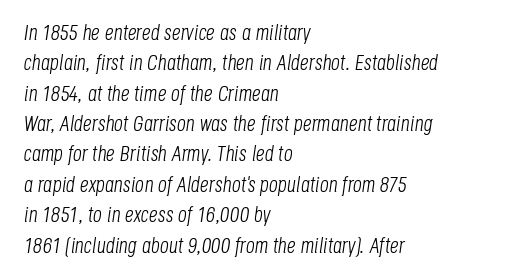
{"italic": "yes", "lean": "right", "slant_degrees": 8, "bold": "no", "underline": "no", "align": "left", "line_spacing": "normal", "line_spacing_ratio": 1.38, "letter_spacing": "normal", "letter_spacing_em": 0.0, "glyph_px": 22}
